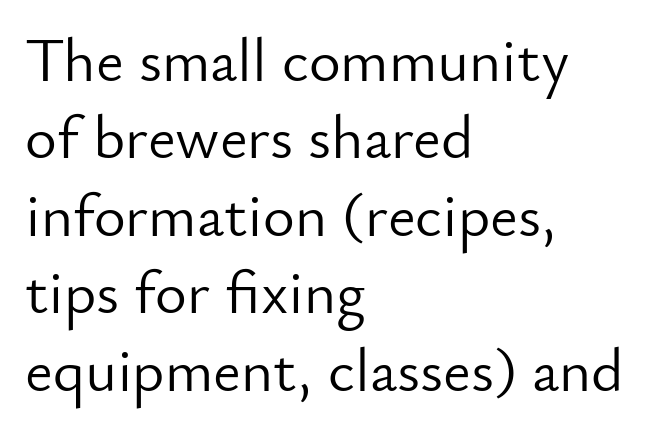
The image shows 61 px light sans-serif type, upright; set left-aligned, normal line spacing (1.27x), normal letter spacing, not underlined; low stroke contrast and a small x-height.
